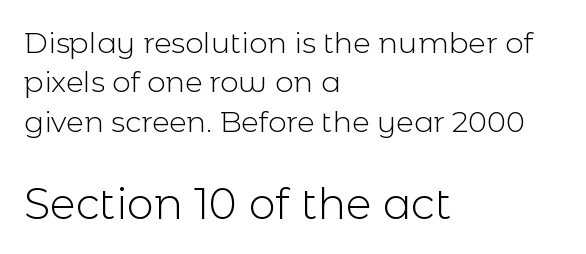
Q: Is the text bold? A: No.
Q: Is the text italic (slanted)? A: No, it is upright.
Q: Is the typeface a serif or a sans-serif typeface? A: Sans-serif.
Q: Is the text underlined? A: No.
Q: How is the paragraph aligned? A: Left-aligned.
Q: Is the spacing between letters normal or unusually wide? A: Normal.
Q: Is the spacing between lines tight, normal or loose? A: Normal.
Q: Which block of text is set in a larger size, the first (top) or the second (bottom)? A: The second (bottom) one.
Q: Width (condensed, normal, or wide)? A: Normal.
Q: x-height? A: Medium.
Q: Monospaced? A: No.
